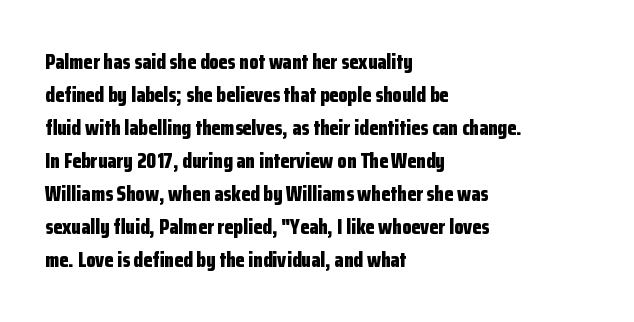
The sample has been set heavy, in full bold. Any mark beneath the type? The region is blank. The ragged edge is on the right, which tells us the setting is flush left. This sample uses plain, unmodified letter spacing. Posture: vertical. Does the leading feel generous? No, just average.
